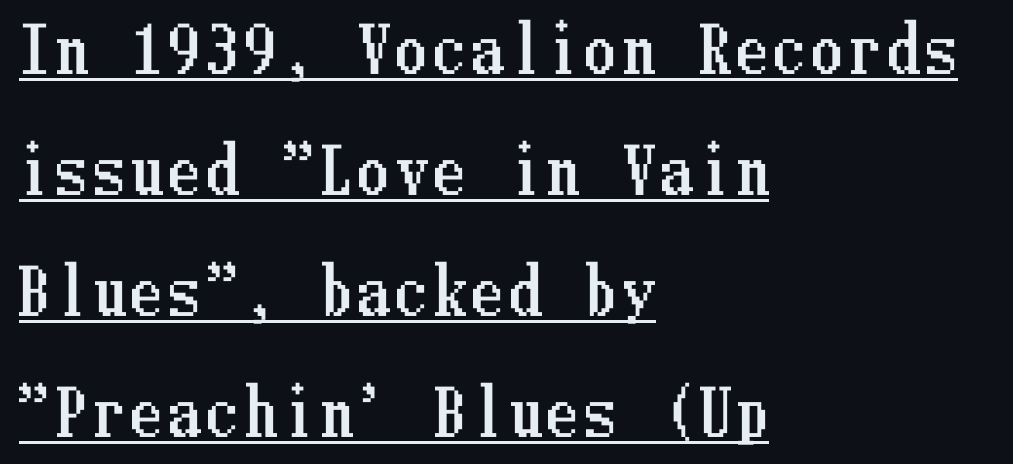
Q: Is the text italic (slanted)? A: No, it is upright.
Q: Is the text underlined? A: Yes.
Q: How is the paragraph aligned? A: Left-aligned.
Q: Is the spacing between lines tight, normal or loose? A: Loose.
Q: Width (condensed, normal, or wide)? A: Condensed.
Q: Stroke contrast? A: Low.
Q: x-height? A: Medium.
